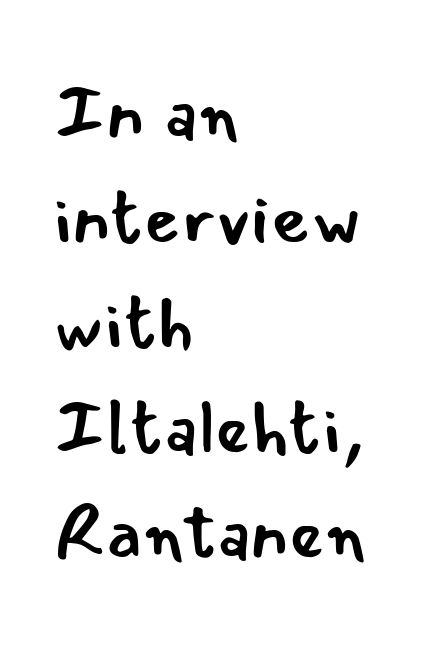
The image shows 75 px regular-weight sans-serif type, upright; set left-aligned, normal line spacing (1.4x), normal letter spacing, not underlined; low stroke contrast and a small x-height.
